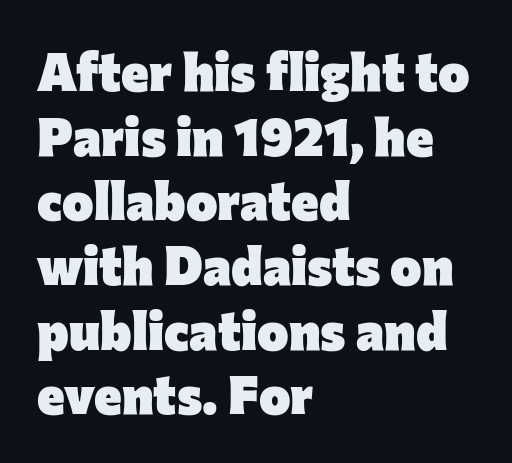
The image shows 53 px heavy sans-serif type, upright; set left-aligned, line spacing 1.22x, normal letter spacing, not underlined; low stroke contrast and a medium x-height.
